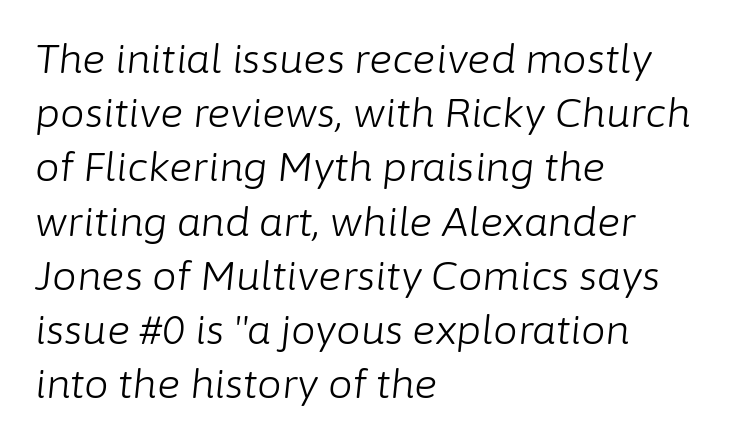
Q: Is the text bold? A: No.
Q: Is the text italic (slanted)? A: Yes, it leans right by about 6 degrees.
Q: Is the text underlined? A: No.
Q: How is the paragraph aligned? A: Left-aligned.
Q: Is the spacing between letters normal or unusually wide? A: Normal.
Q: Is the spacing between lines tight, normal or loose? A: Normal.
Q: Width (condensed, normal, or wide)? A: Normal.
Q: Stroke contrast? A: Low.
Q: x-height? A: Medium.
Q: Monospaced? A: No.
